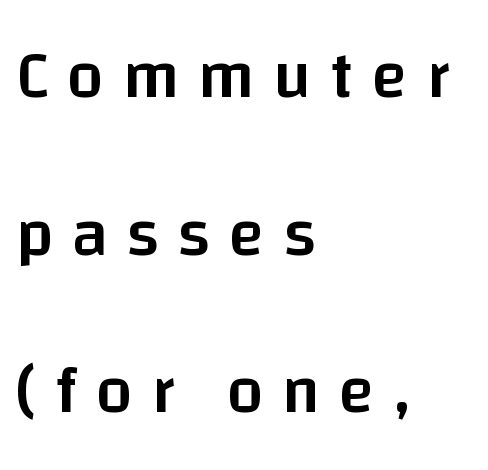
The image shows 66 px semibold sans-serif type, upright; set left-aligned, loose line spacing (2.39x), unusually wide letter spacing (+0.28 em), not underlined; low stroke contrast and a large x-height.
